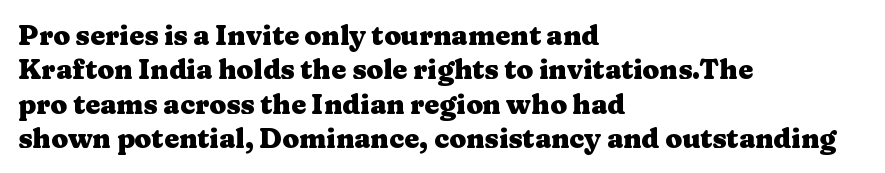
A typesetter would mark this as roman, not italic. Does the copy run flush right? No — it runs flush left. These words are printed bold, with thick strokes throughout. Successive baselines arrive at the customary interval. Caption: standard tracking, unaltered.
